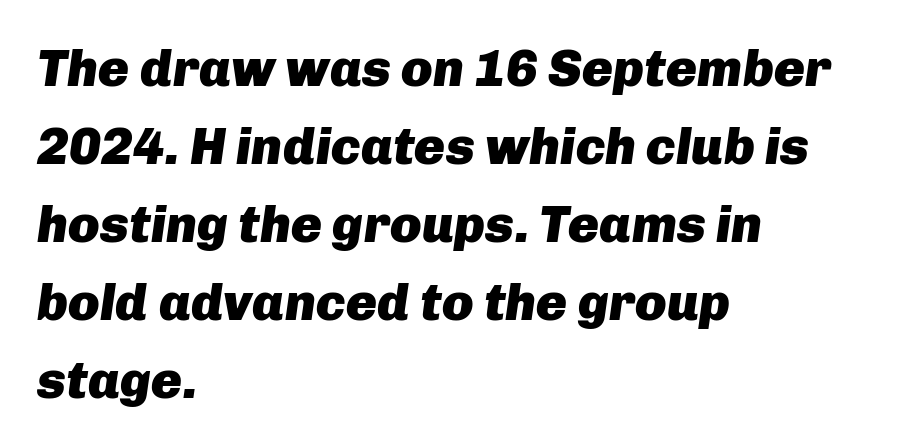
{"italic": "yes", "lean": "right", "slant_degrees": 8, "bold": "yes", "weight": "heavy", "width": "normal", "stroke_contrast": "low", "x_height": "medium", "monospaced": "no", "underline": "no", "align": "left", "line_spacing": "normal", "line_spacing_ratio": 1.5, "letter_spacing": "normal", "letter_spacing_em": 0.0, "glyph_px": 52}
